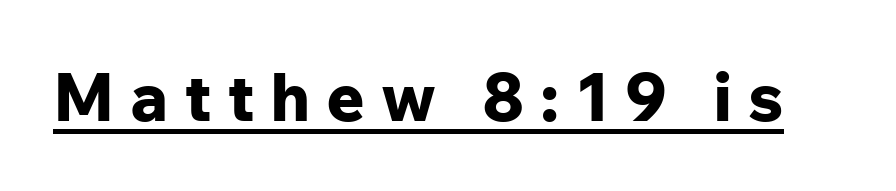
{"serif": "no", "italic": "no", "bold": "yes", "weight": "bold", "width": "normal", "stroke_contrast": "low", "x_height": "medium", "monospaced": "no", "underline": "yes", "letter_spacing": "wide", "letter_spacing_em": 0.23, "glyph_px": 67}
